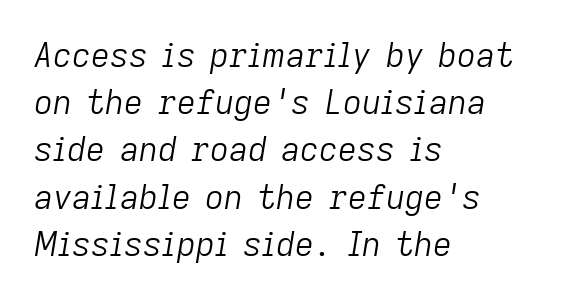
The image shows 33 px light type, italic (leaning right); set left-aligned, normal line spacing (1.43x), normal letter spacing, not underlined; low stroke contrast and a medium x-height.
